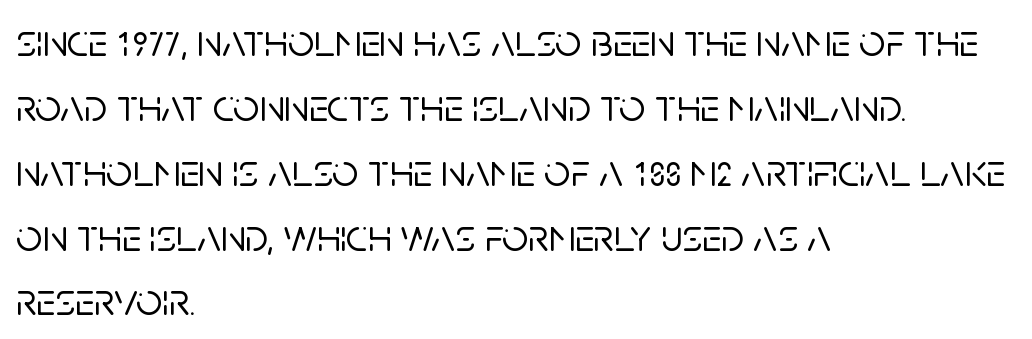
{"serif": "no", "italic": "no", "width": "normal", "stroke_contrast": "low", "x_height": "large", "monospaced": "no", "underline": "no", "align": "left", "line_spacing": "normal", "line_spacing_ratio": 1.41, "letter_spacing": "normal", "letter_spacing_em": 0.0, "glyph_px": 46}
